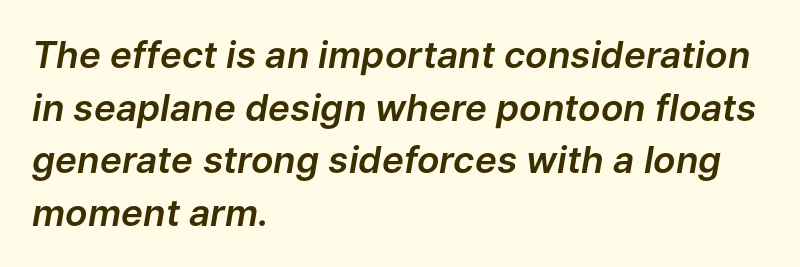
{"italic": "yes", "lean": "right", "slant_degrees": 9, "width": "normal", "stroke_contrast": "low", "x_height": "medium", "monospaced": "no", "underline": "no", "align": "left", "line_spacing": "normal", "line_spacing_ratio": 1.42, "letter_spacing": "normal", "letter_spacing_em": 0.0, "glyph_px": 37}
